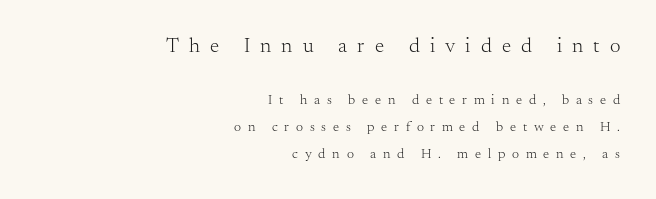
The image shows 21 px text type, upright; set right-aligned, loose line spacing (1.93x), unusually wide letter spacing (+0.48 em), not underlined; the first (top) block is 1.5x larger.
